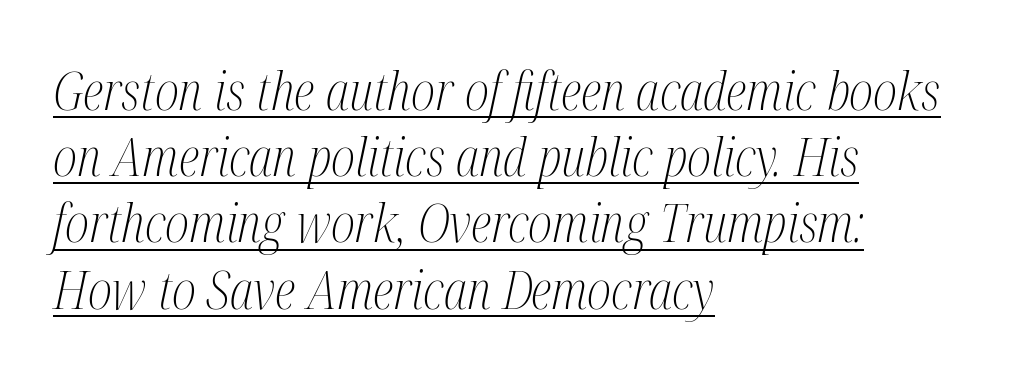
Q: Is the text bold? A: No.
Q: Is the text italic (slanted)? A: Yes, it leans right by about 12 degrees.
Q: Is the typeface a serif or a sans-serif typeface? A: Serif.
Q: Is the text underlined? A: Yes.
Q: How is the paragraph aligned? A: Left-aligned.
Q: Is the spacing between letters normal or unusually wide? A: Normal.
Q: Is the spacing between lines tight, normal or loose? A: Normal.
Q: Width (condensed, normal, or wide)? A: Condensed.
Q: Stroke contrast? A: Medium.
Q: x-height? A: Medium.
Q: Monospaced? A: No.
